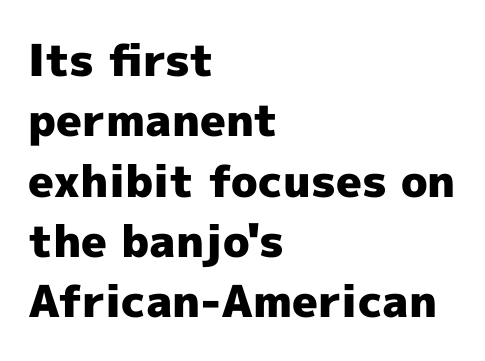
The image shows 44 px heavy sans-serif type, upright; set left-aligned, normal line spacing (1.37x), normal letter spacing, not underlined; a medium x-height.
